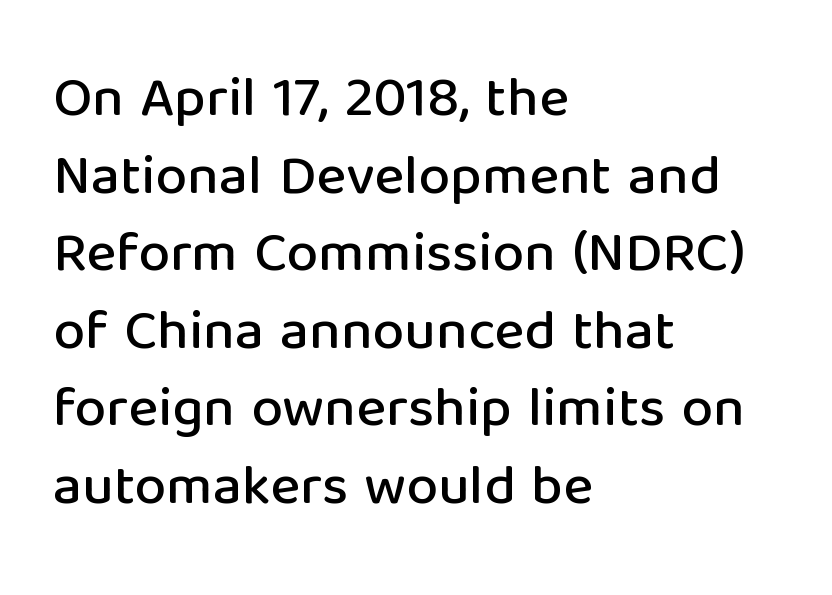
The image shows 57 px sans-serif type, upright; set left-aligned, normal line spacing (1.36x), normal letter spacing, not underlined; low stroke contrast and a medium x-height.
